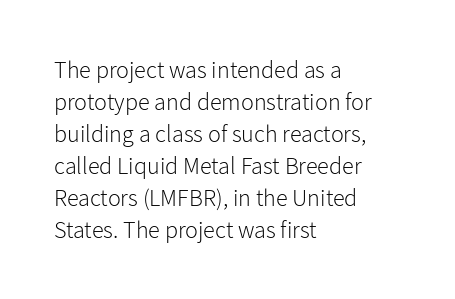
{"italic": "no", "bold": "no", "underline": "no", "align": "left", "line_spacing": "normal", "line_spacing_ratio": 1.33, "letter_spacing": "normal", "letter_spacing_em": 0.0, "glyph_px": 24}
